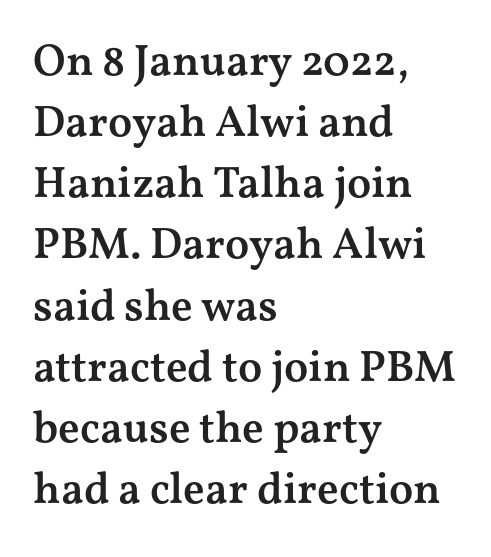
Q: Is the text bold? A: Semi-bold.
Q: Is the text italic (slanted)? A: No, it is upright.
Q: Is the typeface a serif or a sans-serif typeface? A: Serif.
Q: Is the text underlined? A: No.
Q: How is the paragraph aligned? A: Left-aligned.
Q: Is the spacing between letters normal or unusually wide? A: Normal.
Q: Is the spacing between lines tight, normal or loose? A: Normal.
Q: Width (condensed, normal, or wide)? A: Wide.
Q: Stroke contrast? A: Medium.
Q: x-height? A: Medium.
Q: Monospaced? A: No.
